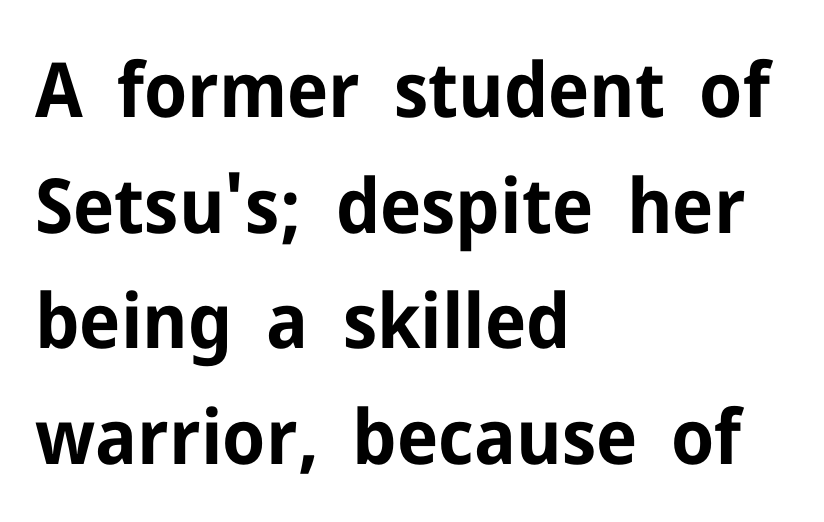
Q: Is the text bold? A: Yes.
Q: Is the text italic (slanted)? A: No, it is upright.
Q: Is the typeface a serif or a sans-serif typeface? A: Sans-serif.
Q: Is the text underlined? A: No.
Q: How is the paragraph aligned? A: Left-aligned.
Q: Is the spacing between letters normal or unusually wide? A: Normal.
Q: Is the spacing between lines tight, normal or loose? A: Normal.
Q: Width (condensed, normal, or wide)? A: Normal.
Q: Stroke contrast? A: Low.
Q: x-height? A: Medium.
Q: Monospaced? A: No.
